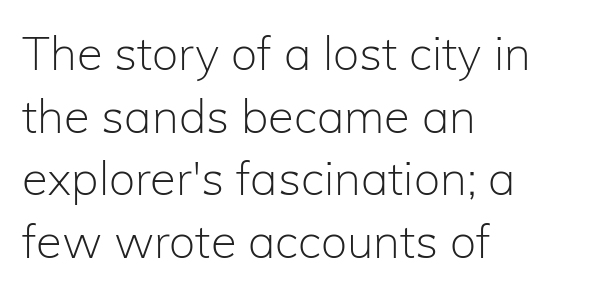
The image shows 47 px light sans-serif type, upright; set left-aligned, normal line spacing (1.33x), normal letter spacing, not underlined; low stroke contrast and a medium x-height.
